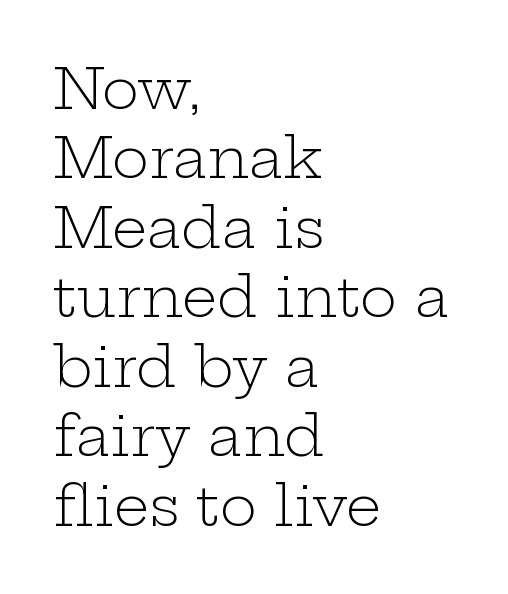
{"serif": "yes", "italic": "no", "bold": "no", "weight": "light", "width": "wide", "stroke_contrast": "low", "x_height": "medium", "monospaced": "no", "underline": "no", "align": "left", "line_spacing_ratio": 1.24, "letter_spacing": "normal", "letter_spacing_em": 0.0, "glyph_px": 56}
